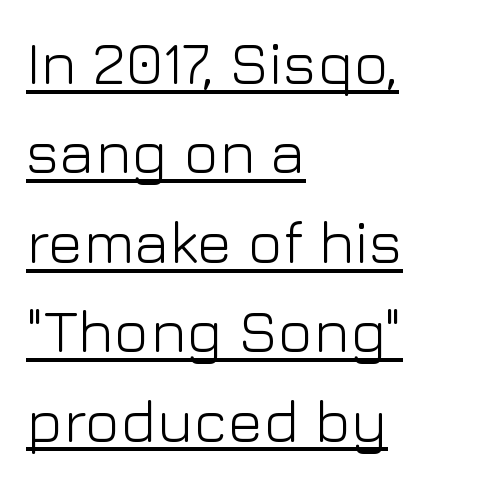
The image shows 60 px light sans-serif type, upright; set left-aligned, normal line spacing (1.49x), normal letter spacing, underlined; low stroke contrast and a medium x-height.
